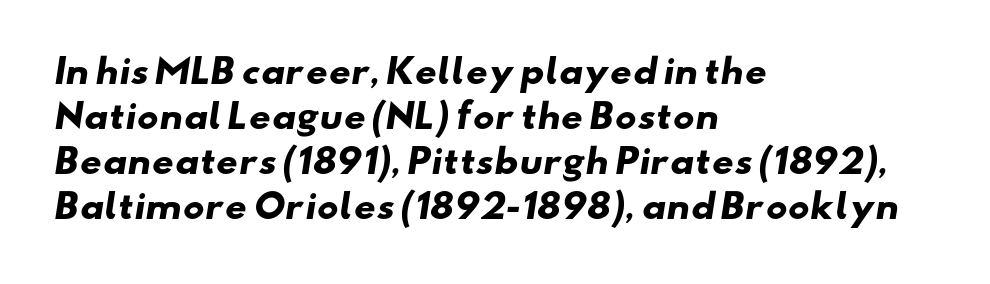
{"serif": "no", "bold": "yes", "weight": "heavy", "width": "wide", "stroke_contrast": "low", "x_height": "small", "monospaced": "no", "underline": "no", "align": "left", "line_spacing": "normal", "line_spacing_ratio": 1.32, "letter_spacing": "normal", "letter_spacing_em": 0.0, "glyph_px": 34}
